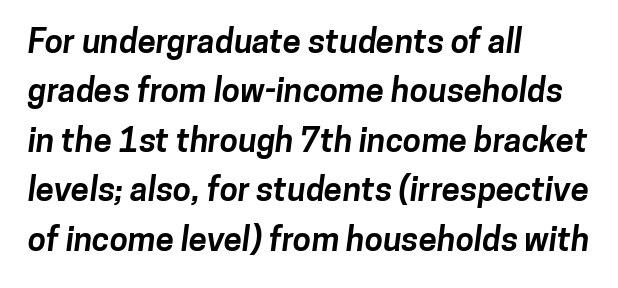
The image shows 33 px bold sans-serif type; set left-aligned, normal line spacing (1.5x), normal letter spacing, not underlined; low stroke contrast and a medium x-height.
